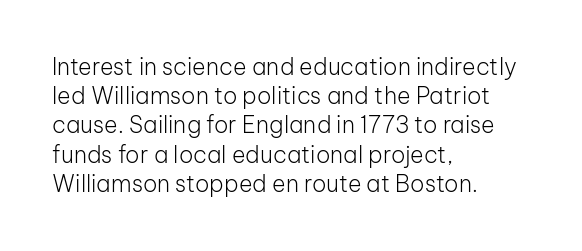
{"italic": "no", "bold": "no", "underline": "no", "align": "left", "line_spacing": "normal", "line_spacing_ratio": 1.27, "letter_spacing": "normal", "letter_spacing_em": 0.0, "glyph_px": 23}
